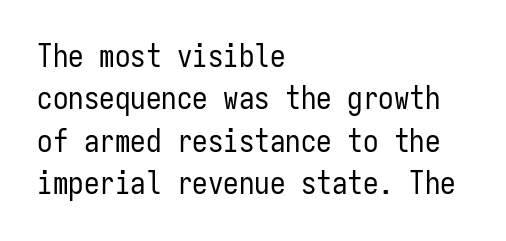
Q: Is the text bold? A: No.
Q: Is the text italic (slanted)? A: No, it is upright.
Q: Is the typeface a serif or a sans-serif typeface? A: Sans-serif.
Q: Is the text underlined? A: No.
Q: How is the paragraph aligned? A: Left-aligned.
Q: Is the spacing between letters normal or unusually wide? A: Normal.
Q: Is the spacing between lines tight, normal or loose? A: Normal.
Q: Width (condensed, normal, or wide)? A: Condensed.
Q: Stroke contrast? A: Low.
Q: x-height? A: Medium.
Q: Monospaced? A: Yes.
